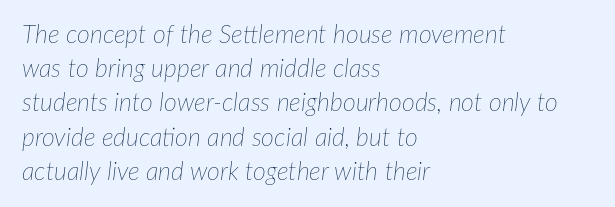
Regular leading. Type without underlining. Counters stay open thanks to moderate or lighter strokes. The rag falls on the right side of this text block. Notice how the stems are inclined rather than vertical — that's the hallmark of italics. A typesetter would call this zero additional tracking.
